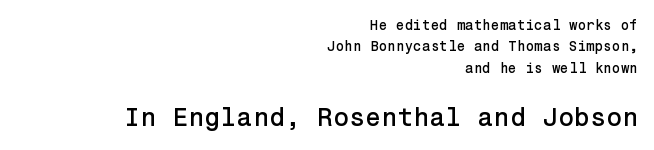
The vertical gap from one line to the next is medium. Caption: standard tracking, unaltered. Nobody drew a line under any word here. Ordinary non-slanted type is in use.
